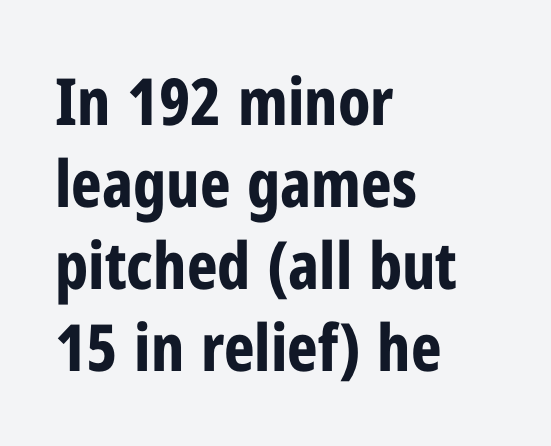
The image shows 65 px bold, condensed sans-serif type, upright; set left-aligned, normal line spacing (1.26x), normal letter spacing, not underlined; low stroke contrast and a medium x-height.
